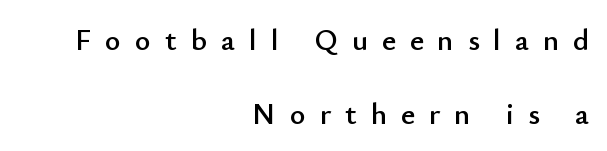
Q: Is the text italic (slanted)? A: No, it is upright.
Q: Is the typeface a serif or a sans-serif typeface? A: Sans-serif.
Q: Is the text underlined? A: No.
Q: How is the paragraph aligned? A: Right-aligned.
Q: Is the spacing between letters normal or unusually wide? A: Unusually wide.
Q: Is the spacing between lines tight, normal or loose? A: Loose.
Q: Width (condensed, normal, or wide)? A: Normal.
Q: Stroke contrast? A: Low.
Q: x-height? A: Small.
Q: Monospaced? A: No.
